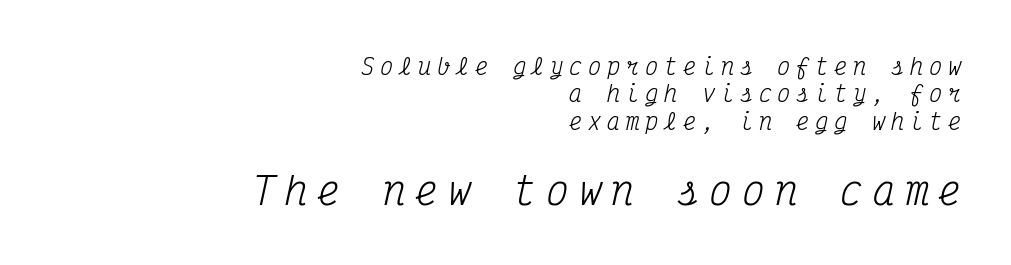
How are the letters spaced? Widely, with obvious added tracking. A typesetter would mark this as italic. Bigger letters appear in the bottom chunk; the top chunk is reduced. A typesetter would call this monospace, since all characters share one set width.
